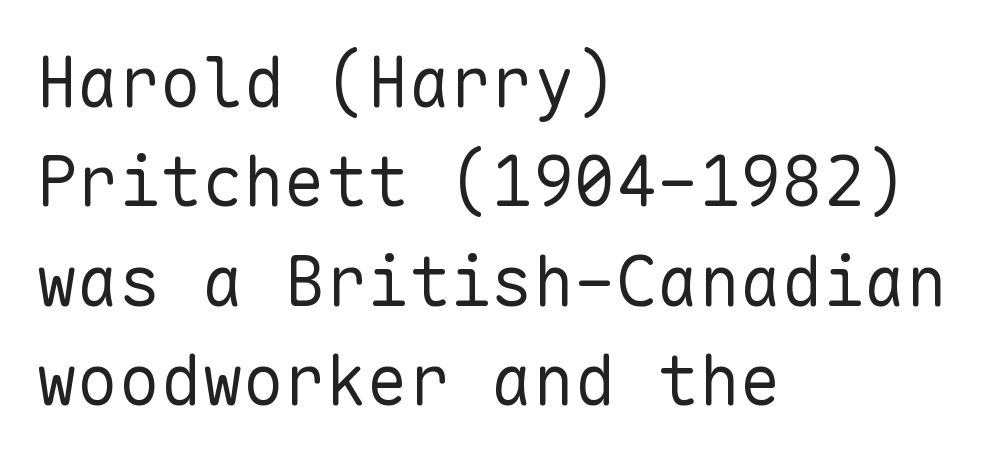
Q: Is the text bold? A: No.
Q: Is the text italic (slanted)? A: No, it is upright.
Q: Is the typeface a serif or a sans-serif typeface? A: Sans-serif.
Q: Is the text underlined? A: No.
Q: How is the paragraph aligned? A: Left-aligned.
Q: Is the spacing between letters normal or unusually wide? A: Normal.
Q: Is the spacing between lines tight, normal or loose? A: Normal.
Q: Width (condensed, normal, or wide)? A: Normal.
Q: Stroke contrast? A: Low.
Q: x-height? A: Medium.
Q: Monospaced? A: Yes.
